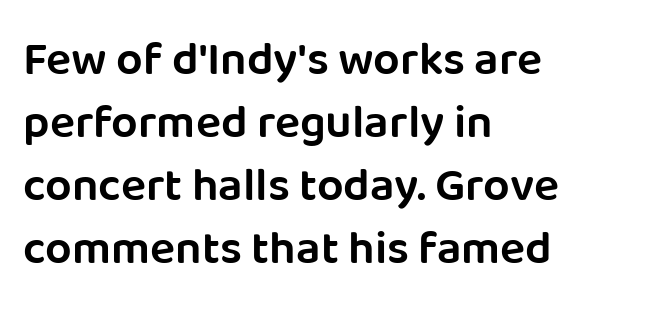
The image shows 47 px semibold sans-serif type, upright; set left-aligned, normal line spacing (1.34x), normal letter spacing, not underlined; low stroke contrast and a large x-height.
